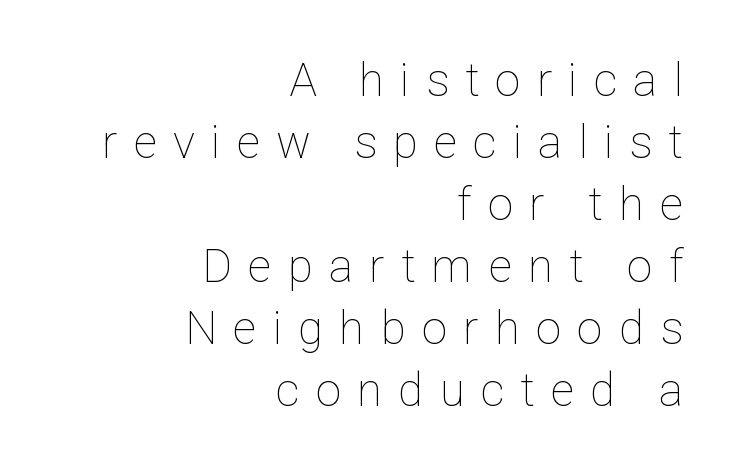
The leading is moderate, giving the passage an even texture. This rendering features lettering with no underline. A student would call this right alignment; a typographer would say flush right, rag left. The weight tops out at a normal text grade. The letters advance in unequal steps, a hallmark of proportional type. Short note: letters widely spaced.
